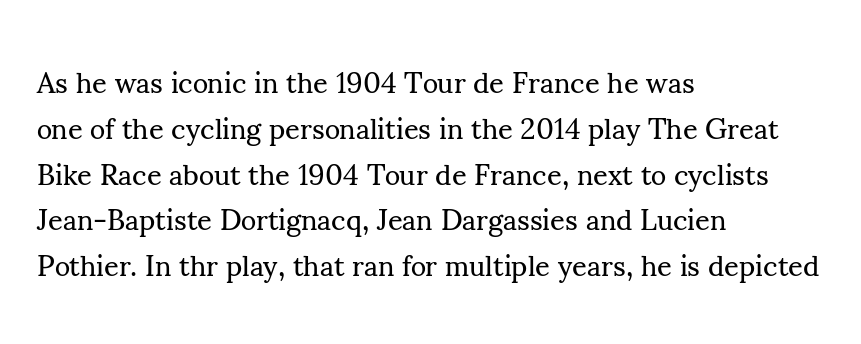
{"serif": "yes", "italic": "no", "bold": "no", "weight": "regular", "width": "normal", "stroke_contrast": "medium", "x_height": "small", "monospaced": "no", "underline": "no", "align": "left", "line_spacing": "normal", "line_spacing_ratio": 1.58, "letter_spacing": "normal", "letter_spacing_em": 0.0, "glyph_px": 29}
